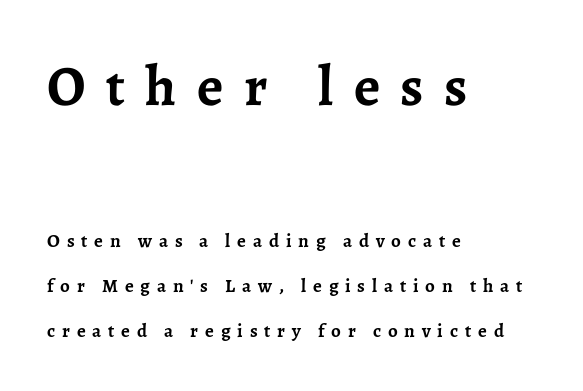
Q: Is the text bold? A: Yes.
Q: Is the text italic (slanted)? A: No, it is upright.
Q: Is the typeface a serif or a sans-serif typeface? A: Serif.
Q: Is the text underlined? A: No.
Q: How is the paragraph aligned? A: Left-aligned.
Q: Is the spacing between letters normal or unusually wide? A: Unusually wide.
Q: Is the spacing between lines tight, normal or loose? A: Loose.
Q: Which block of text is set in a larger size, the first (top) or the second (bottom)? A: The first (top) one.
Q: Width (condensed, normal, or wide)? A: Normal.
Q: Stroke contrast? A: Low.
Q: x-height? A: Medium.
Q: Monospaced? A: No.
